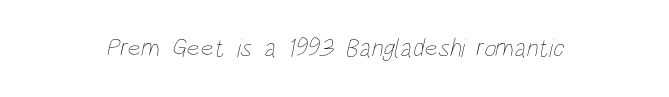
{"bold": "no", "underline": "no", "letter_spacing": "normal", "letter_spacing_em": 0.0, "glyph_px": 26}
